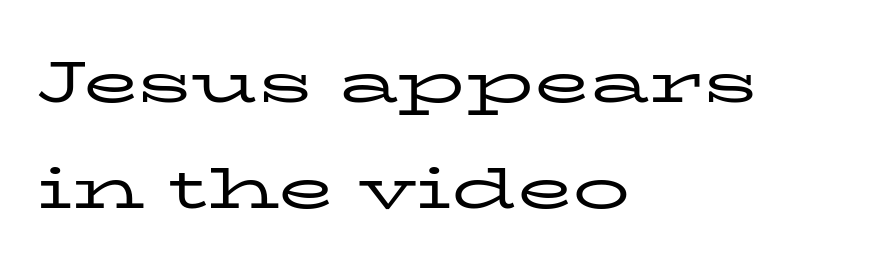
Q: Is the text bold? A: No.
Q: Is the text italic (slanted)? A: No, it is upright.
Q: Is the typeface a serif or a sans-serif typeface? A: Serif.
Q: Is the text underlined? A: No.
Q: How is the paragraph aligned? A: Left-aligned.
Q: Is the spacing between letters normal or unusually wide? A: Normal.
Q: Width (condensed, normal, or wide)? A: Wide.
Q: Stroke contrast? A: Low.
Q: x-height? A: Medium.
Q: Monospaced? A: No.
